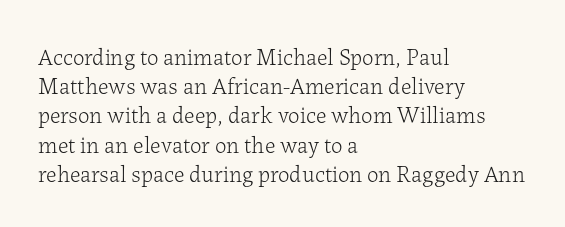
The image shows 23 px text type, upright; set left-aligned, normal line spacing (1.27x), normal letter spacing, not underlined.
